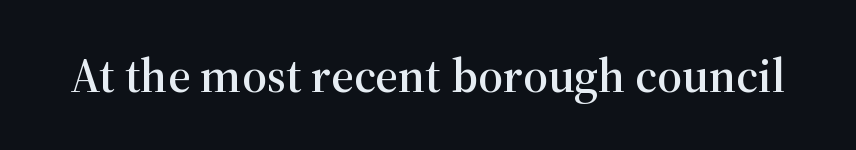
The letters carry serifs — small finishing strokes at the ends of their stems. The foot of each line stays bare and open. The letters advance in unequal steps, a hallmark of proportional type. Nobody touched the tracking dial on this one. Italic? Not at all — the glyphs are vertical.
